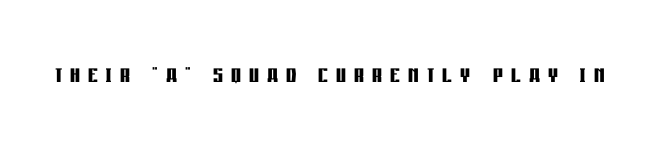
{"serif": "no", "italic": "no", "bold": "yes", "weight": "semibold", "width": "condensed", "stroke_contrast": "low", "x_height": "large", "monospaced": "no", "underline": "no", "letter_spacing": "wide", "letter_spacing_em": 0.26, "glyph_px": 31}
